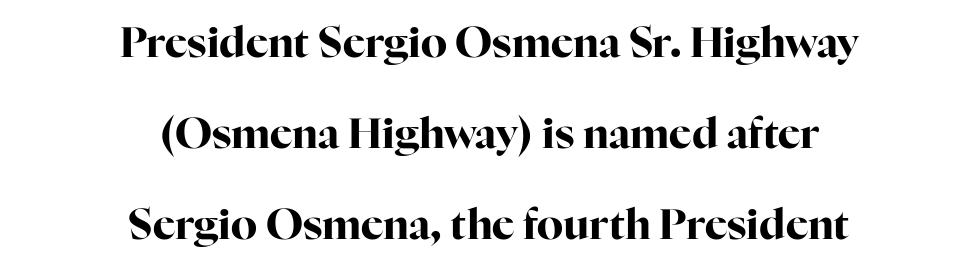
Each letter keeps its own natural width here, so spacing adapts to shape. Quick note: underline off. Casual observation: everything's sitting right in the middle. Leading is clearly above the norm, producing a sparse column. You can tell it's not italic because the verticals are truly vertical.
